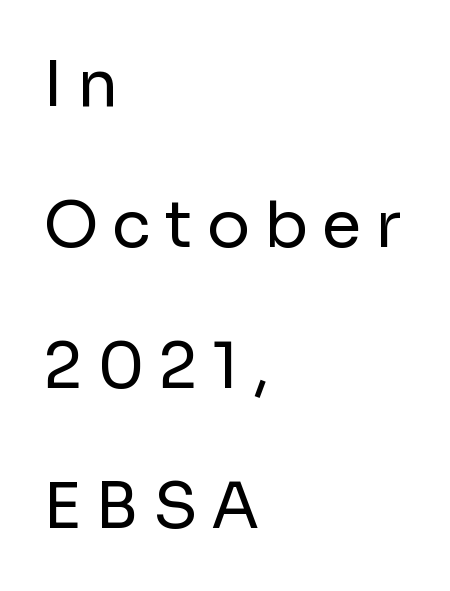
{"serif": "no", "italic": "no", "bold": "no", "weight": "regular", "width": "normal", "stroke_contrast": "low", "x_height": "medium", "monospaced": "no", "underline": "no", "align": "left", "line_spacing": "loose", "line_spacing_ratio": 2.2, "letter_spacing": "wide", "letter_spacing_em": 0.22, "glyph_px": 64}
